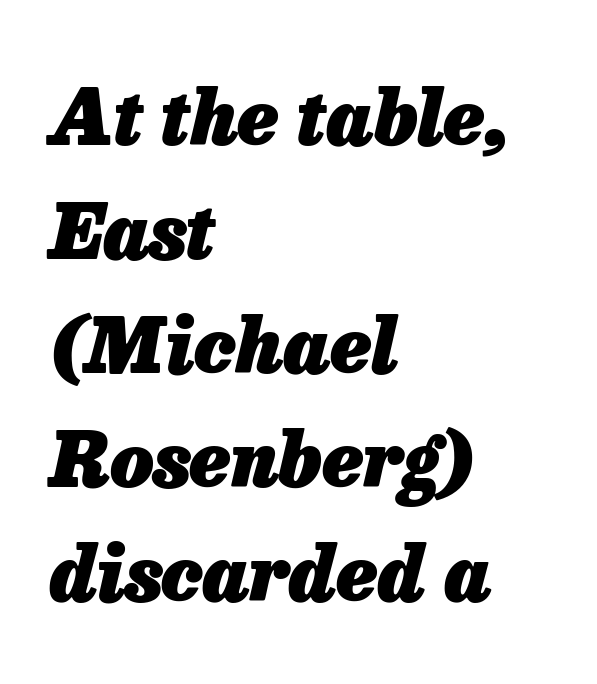
{"italic": "yes", "lean": "right", "slant_degrees": 13, "bold": "yes", "weight": "heavy", "width": "normal", "stroke_contrast": "low", "x_height": "medium", "monospaced": "no", "underline": "no", "align": "left", "line_spacing": "normal", "line_spacing_ratio": 1.5, "letter_spacing": "normal", "letter_spacing_em": 0.0, "glyph_px": 76}
